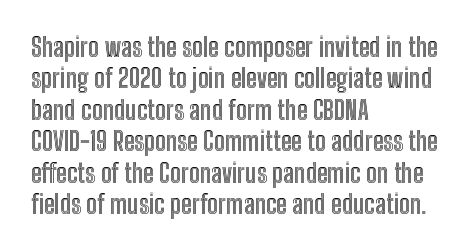
Q: Is the text italic (slanted)? A: No, it is upright.
Q: Is the text underlined? A: No.
Q: How is the paragraph aligned? A: Left-aligned.
Q: Is the spacing between letters normal or unusually wide? A: Normal.
